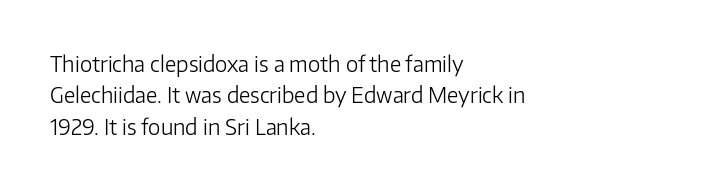
Q: Is the text bold? A: No.
Q: Is the text italic (slanted)? A: No, it is upright.
Q: Is the text underlined? A: No.
Q: How is the paragraph aligned? A: Left-aligned.
Q: Is the spacing between letters normal or unusually wide? A: Normal.
Q: Is the spacing between lines tight, normal or loose? A: Normal.
